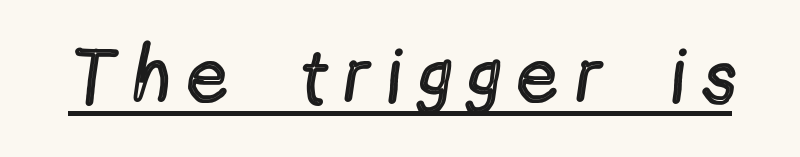
The image shows 76 px regular-weight, condensed sans-serif type; set unusually wide letter spacing (+0.27 em), underlined; a medium x-height.
